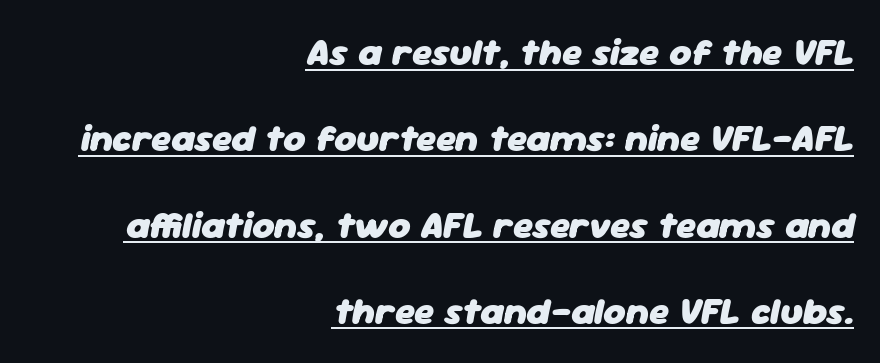
The image shows 38 px heavy type, italic (leaning right); set right-aligned, loose line spacing (2.27x), normal letter spacing, underlined; low stroke contrast and a medium x-height.
